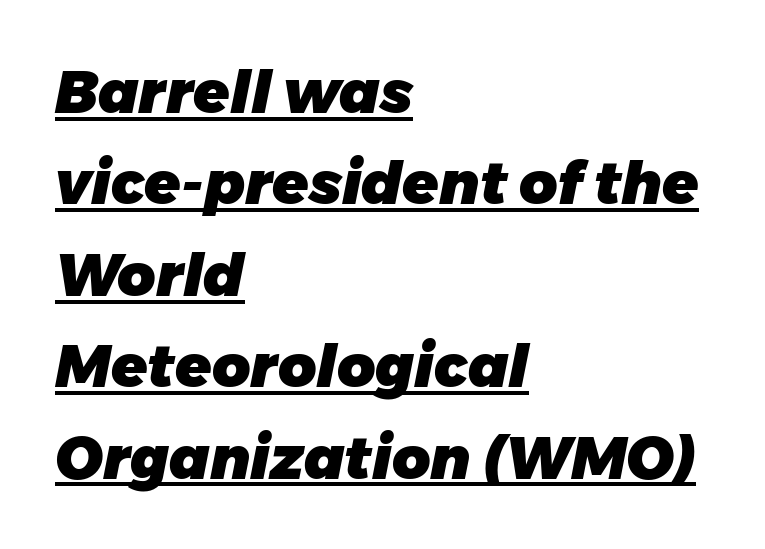
Q: Is the text bold? A: Yes.
Q: Is the text italic (slanted)? A: Yes, it leans right by about 11 degrees.
Q: Is the text underlined? A: Yes.
Q: How is the paragraph aligned? A: Left-aligned.
Q: Is the spacing between letters normal or unusually wide? A: Normal.
Q: Is the spacing between lines tight, normal or loose? A: Normal.
Q: Width (condensed, normal, or wide)? A: Normal.
Q: Stroke contrast? A: Low.
Q: x-height? A: Medium.
Q: Monospaced? A: No.
